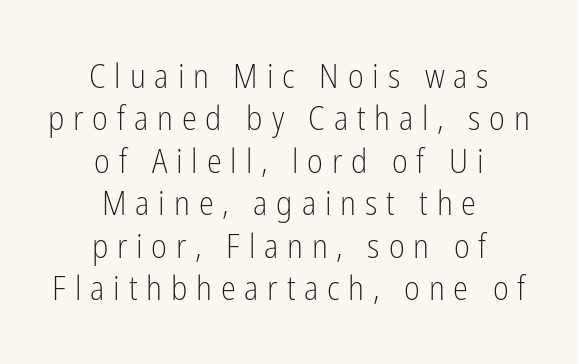
The image shows 34 px light, condensed sans-serif type, upright; set centered, normal line spacing (1.25x), unusually wide letter spacing (+0.26 em), not underlined; low stroke contrast and a medium x-height.
